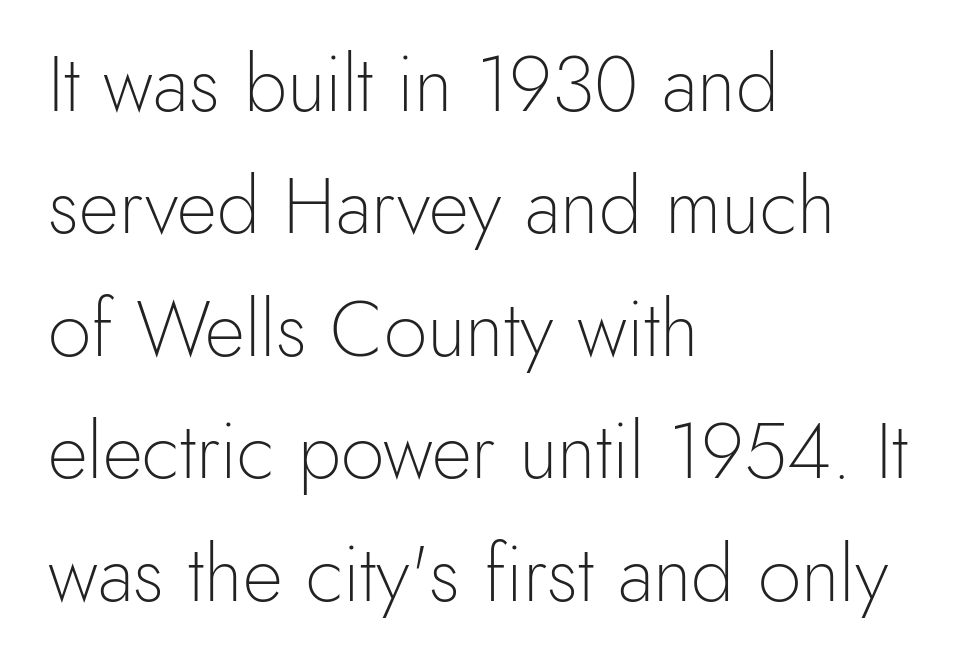
A typesetter would call this zero additional tracking. A light-to-regular cut is what we see here. Any mark beneath the type? The region is blank. The ragged edge is on the right, which tells us the setting is flush left. Normally led — the rows are evenly, conventionally spaced.
